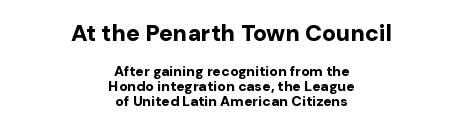
{"italic": "no", "bold": "yes", "underline": "no", "align": "center", "line_spacing": "tight", "line_spacing_ratio": 1.1, "letter_spacing": "normal", "letter_spacing_em": 0.0, "larger_block": "first", "size_ratio": 1.64, "glyph_px": 23}
